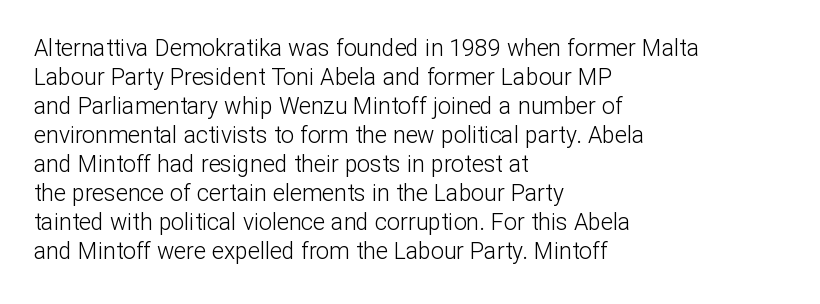
A typesetter would call this zero additional tracking. If you drew a line through each stem, it would be perfectly vertical. This block has exactly the height ordinary leading produces. Teacher's note: observe the even left margin — that is flush-left alignment. The area under the type is left untouched. This is not heavy type; no bold has been used.
